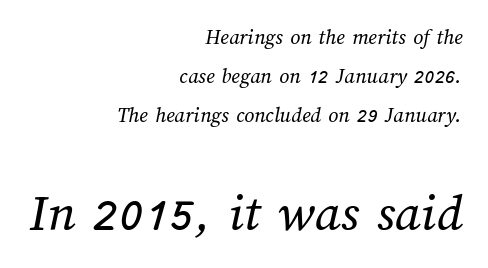
The image shows 54 px regular-weight type; set right-aligned, line spacing 1.77x, normal letter spacing, not underlined; the second (bottom) block is 2.45x larger; medium stroke contrast and a medium x-height.
